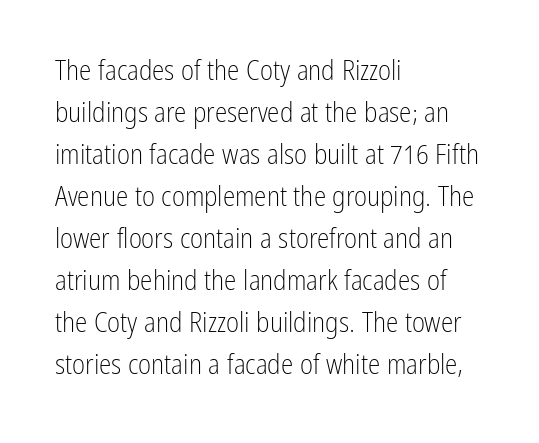
What's the leading like? Ordinary, nothing unusual. Caption: multi-line text, flush left, ragged right. You could not count columns in this text — the font is proportionally spaced. No extra ink here — the face is not bold.
